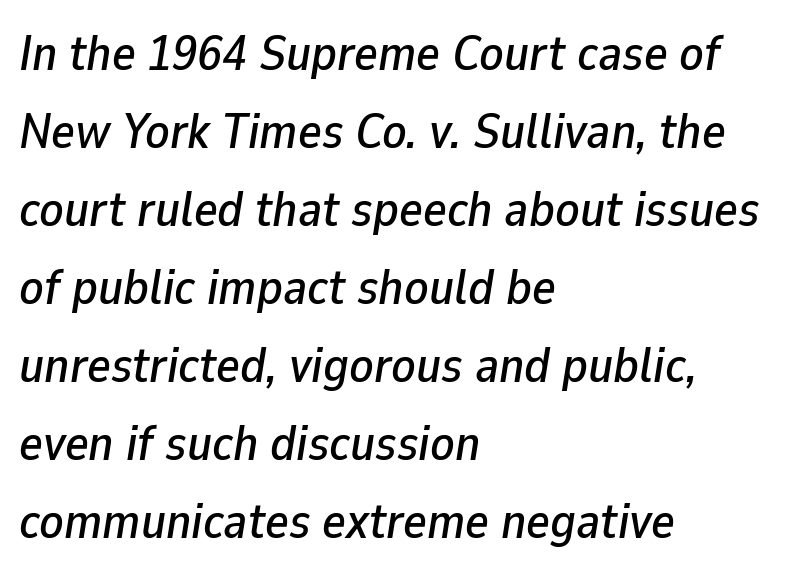
{"italic": "yes", "lean": "right", "slant_degrees": 9, "width": "normal", "stroke_contrast": "low", "x_height": "medium", "monospaced": "no", "underline": "no", "align": "left", "line_spacing": "normal", "line_spacing_ratio": 1.56, "letter_spacing": "normal", "letter_spacing_em": 0.0, "glyph_px": 50}
